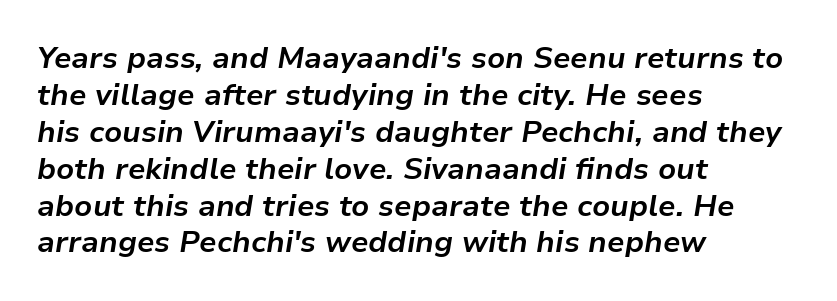
Weight check: bold — yes, fully. These lines keep a tight, regular rhythm from letter to letter. You can tell it's italic because the verticals aren't actually vertical. The lines in this sample share a left origin and differ only in where they stop. A clean baseline with only descenders dipping below it. The passage shown is typed in a proportional face where columns would drift.
